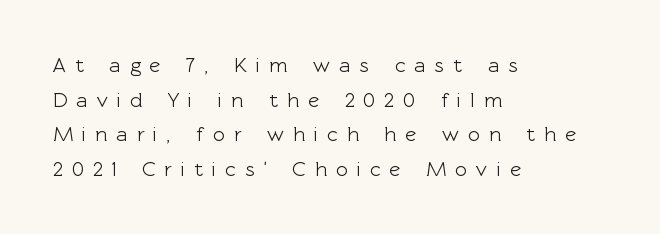
The image shows 21 px text type, upright; set left-aligned, normal line spacing (1.65x), unusually wide letter spacing (+0.43 em), not underlined.
